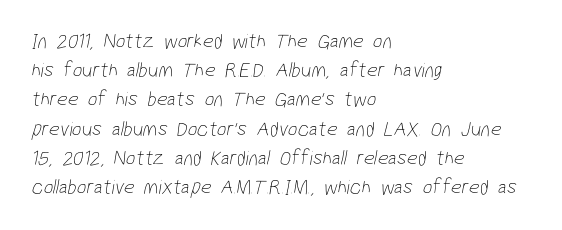
Students, note that the glyphs here touch the page at normal intervals. Horizontal bands of white between lines are of average thickness. Unbolded letterforms with no extra heft. The area under the type is left untouched. Typeset ragged right — the left edge is the straight one.
